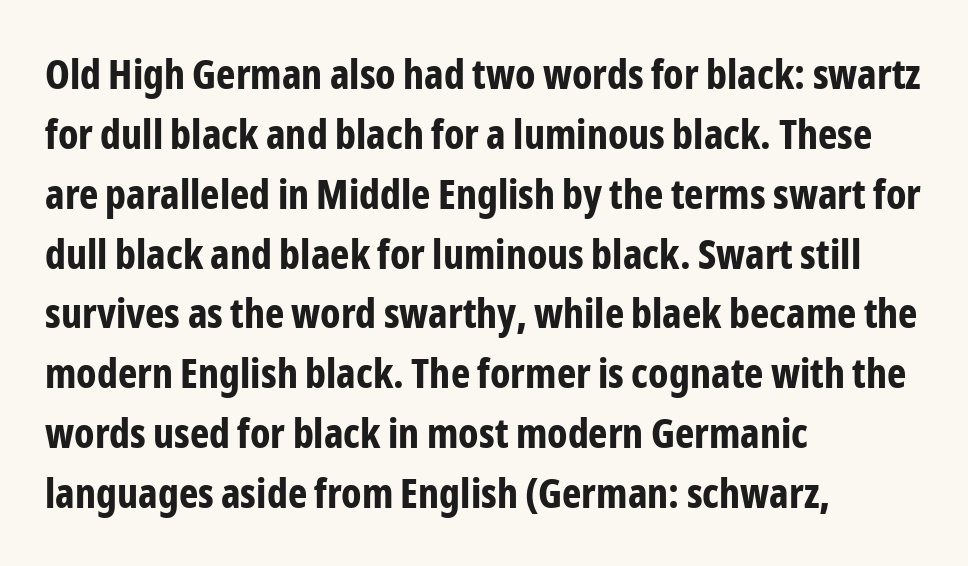
Does the copy run flush right? No — it runs flush left. Posture: upright roman. Each letter's strokes conclude bluntly, with no projecting serifs. The zone under the glyphs is completely vacant. A typesetter would call this zero additional tracking.
